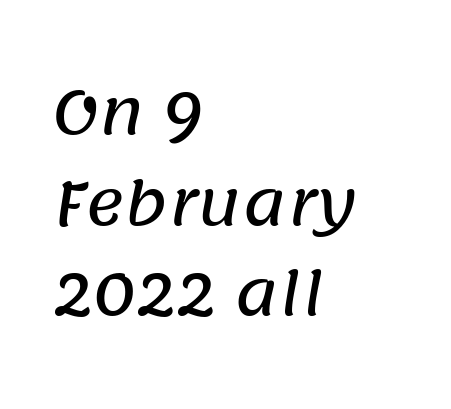
Q: Is the typeface a serif or a sans-serif typeface? A: Sans-serif.
Q: Is the text underlined? A: No.
Q: How is the paragraph aligned? A: Left-aligned.
Q: Is the spacing between letters normal or unusually wide? A: Normal.
Q: Is the spacing between lines tight, normal or loose? A: Normal.
Q: Width (condensed, normal, or wide)? A: Normal.
Q: Stroke contrast? A: Low.
Q: x-height? A: Large.
Q: Monospaced? A: No.
